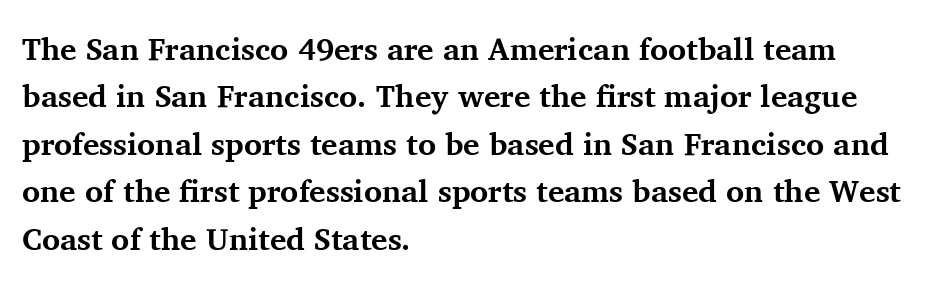
The image shows 31 px bold serif type, upright; set left-aligned, normal line spacing (1.53x), normal letter spacing, not underlined; medium stroke contrast and a medium x-height.
